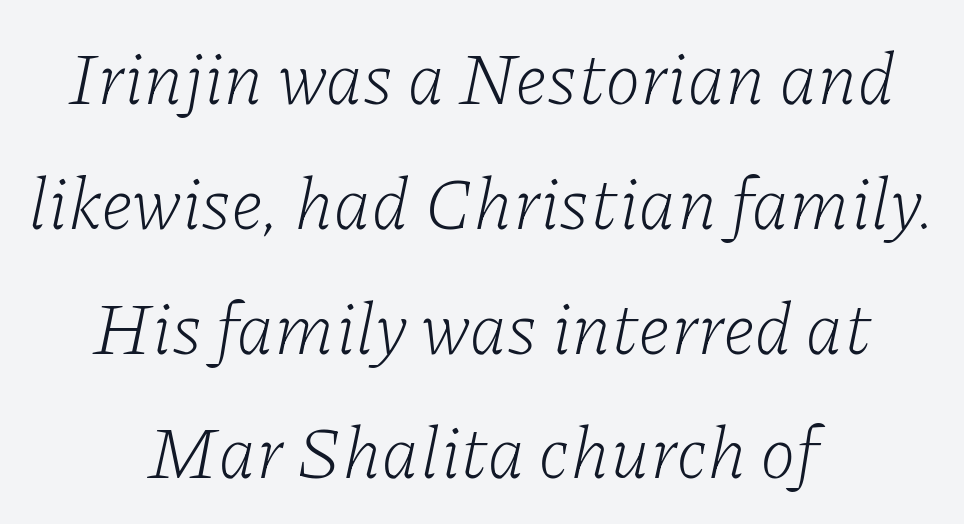
{"serif": "yes", "italic": "yes", "lean": "right", "slant_degrees": 11, "bold": "no", "weight": "light", "width": "normal", "stroke_contrast": "low", "x_height": "medium", "monospaced": "no", "underline": "no", "align": "center", "line_spacing_ratio": 1.71, "letter_spacing": "normal", "letter_spacing_em": 0.0, "glyph_px": 73}
